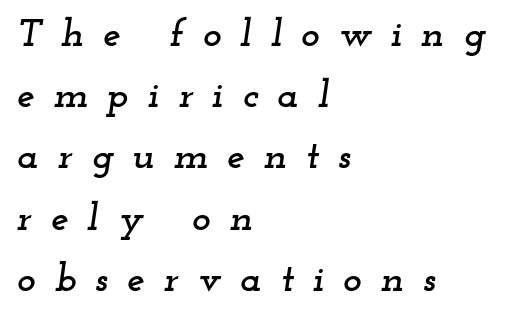
Q: Is the text italic (slanted)? A: Yes, it leans right by about 12 degrees.
Q: Is the typeface a serif or a sans-serif typeface? A: Serif.
Q: Is the text underlined? A: No.
Q: How is the paragraph aligned? A: Left-aligned.
Q: Is the spacing between letters normal or unusually wide? A: Unusually wide.
Q: Is the spacing between lines tight, normal or loose? A: Normal.
Q: Width (condensed, normal, or wide)? A: Wide.
Q: Stroke contrast? A: Low.
Q: x-height? A: Small.
Q: Monospaced? A: No.
